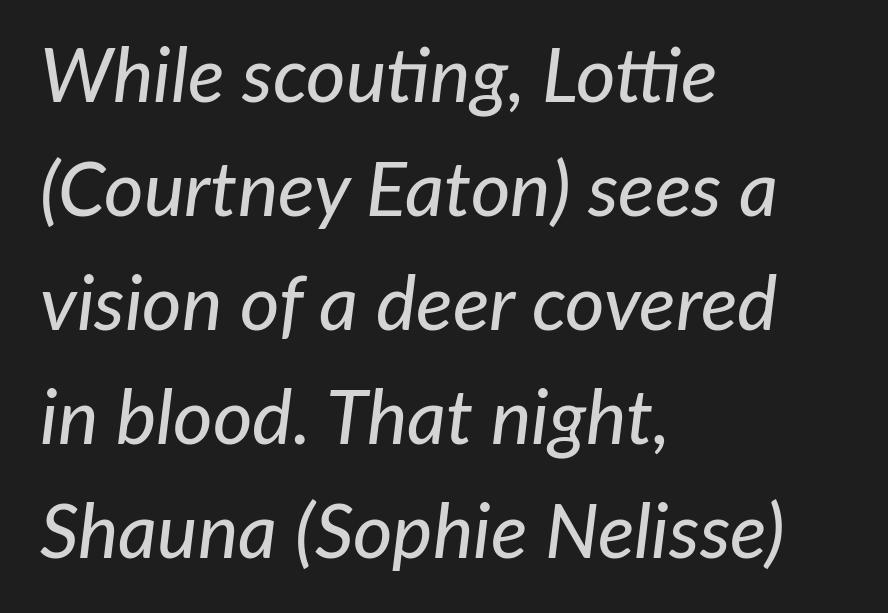
Looks like regular typesetting: each glyph gets only the width it needs. How would I describe the line gaps? Plain and ordinary. Yep, that's italic — everything's leaning. Leftover space on each line is placed entirely after the last word. Does extra space separate the letters? No, they use regular spacing.
